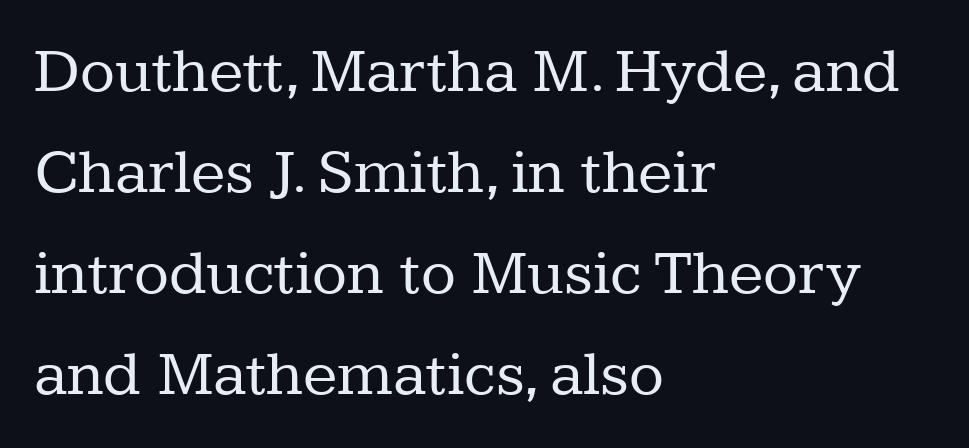
Observe the serifs anchoring each vertical stroke in this sample. The characters are drawn with everyday or finer stroke widths. Compared with a centered layout, this one pins lines to the left instead. The vertical gap from one line to the next is medium.
